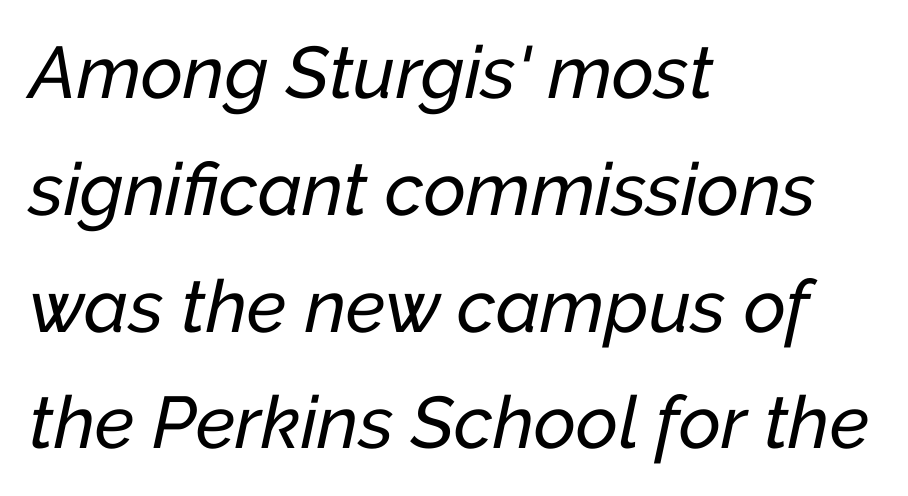
The image shows 73 px text type, italic (leaning right); set left-aligned, normal line spacing (1.6x), normal letter spacing, not underlined; low stroke contrast and a medium x-height.
